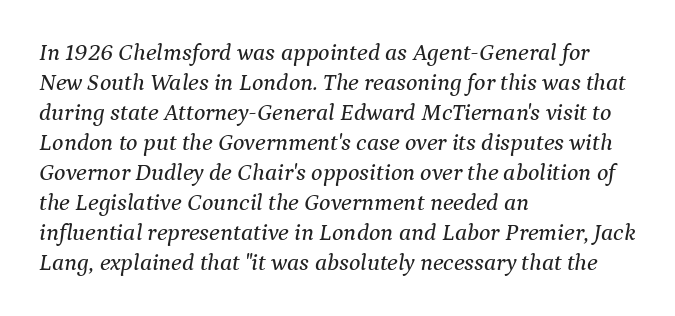
Alignment: flush left. Is there much room between lines? A standard amount, neither cramped nor airy. How are the letters spaced? Ordinarily, with no added tracking. The baseline area is clear. Tall strokes in this sample are angled rather than plumb.
